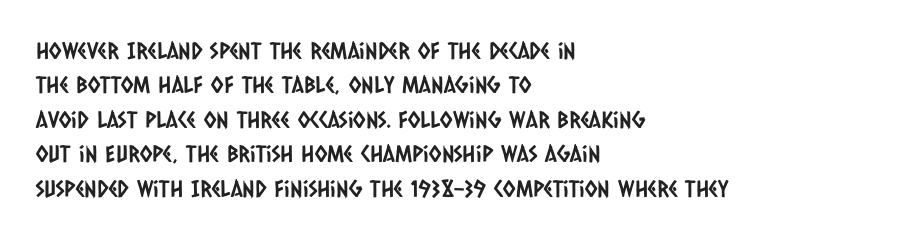
Q: Is the text underlined? A: No.
Q: How is the paragraph aligned? A: Left-aligned.
Q: Is the spacing between letters normal or unusually wide? A: Normal.
Q: Is the spacing between lines tight, normal or loose? A: Normal.
